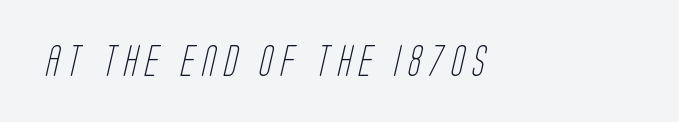
Caption: expanded tracking, letters set apart. The paragraph shown leans on its left margin. Proportional: the letters do not fall into vertical columns. Letters have the restrained weight of plain body copy at most. Stroke terminals: plain, sans-serif.
